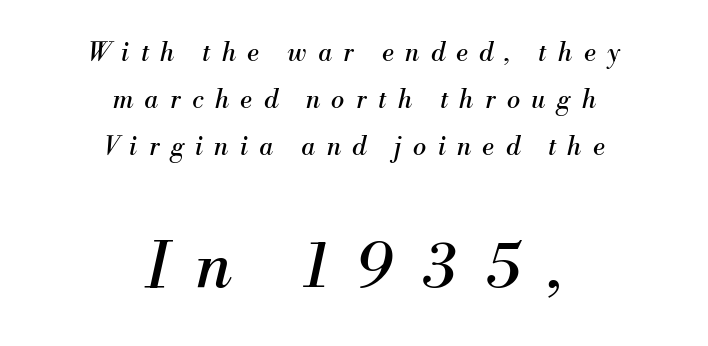
{"serif": "yes", "italic": "yes", "lean": "right", "slant_degrees": 13, "bold": "no", "weight": "regular", "width": "normal", "stroke_contrast": "medium", "x_height": "small", "monospaced": "no", "underline": "no", "align": "center", "line_spacing_ratio": 1.88, "letter_spacing": "wide", "letter_spacing_em": 0.46, "larger_block": "second", "size_ratio": 2.52, "glyph_px": 63}
